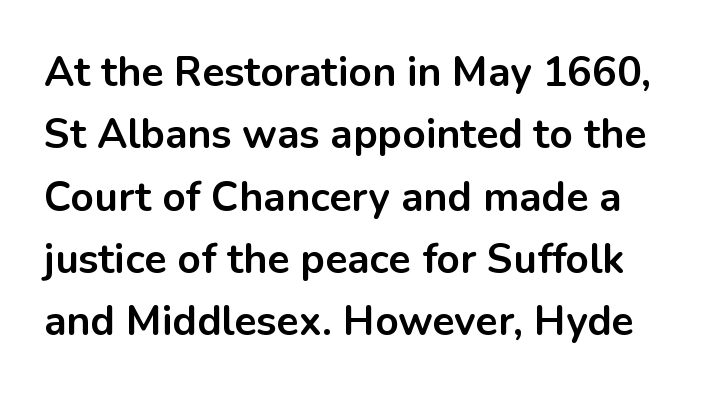
{"serif": "no", "italic": "no", "bold": "yes", "weight": "bold", "width": "normal", "stroke_contrast": "low", "x_height": "medium", "monospaced": "no", "underline": "no", "line_spacing": "normal", "line_spacing_ratio": 1.52, "letter_spacing": "normal", "letter_spacing_em": 0.0, "glyph_px": 41}
